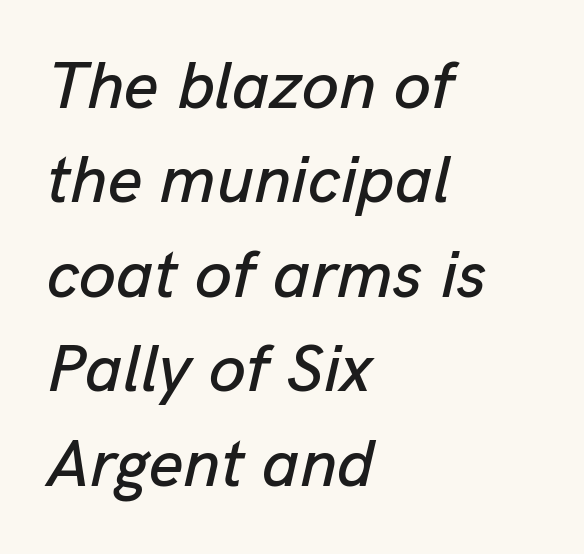
Q: Is the text italic (slanted)? A: Yes, it leans right by about 13 degrees.
Q: Is the text underlined? A: No.
Q: How is the paragraph aligned? A: Left-aligned.
Q: Is the spacing between letters normal or unusually wide? A: Normal.
Q: Is the spacing between lines tight, normal or loose? A: Normal.
Q: Width (condensed, normal, or wide)? A: Normal.
Q: Stroke contrast? A: Low.
Q: x-height? A: Medium.
Q: Monospaced? A: No.
